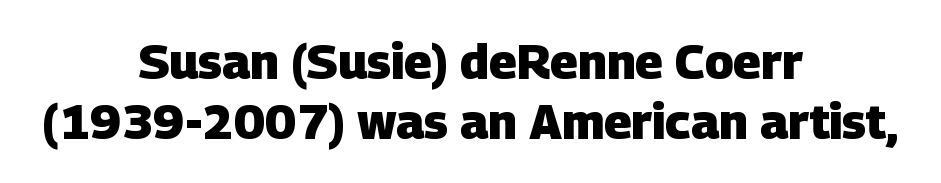
Q: Is the text bold? A: Yes.
Q: Is the typeface a serif or a sans-serif typeface? A: Sans-serif.
Q: Is the text underlined? A: No.
Q: How is the paragraph aligned? A: Centered.
Q: Is the spacing between letters normal or unusually wide? A: Normal.
Q: Is the spacing between lines tight, normal or loose? A: Normal.
Q: Width (condensed, normal, or wide)? A: Normal.
Q: Stroke contrast? A: Low.
Q: x-height? A: Large.
Q: Monospaced? A: No.
